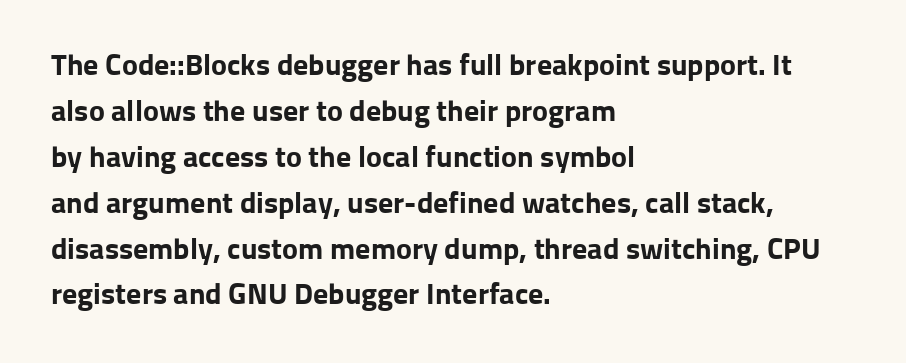
The image shows 30 px bold sans-serif type, upright; set left-aligned, normal line spacing (1.53x), normal letter spacing, not underlined; low stroke contrast and a medium x-height.
